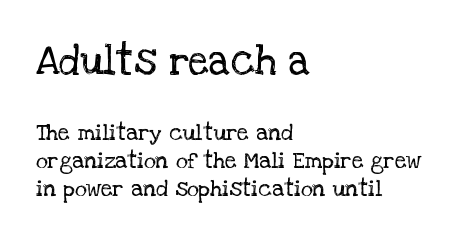
The image shows 41 px regular-weight serif type, upright; set left-aligned, line spacing 1.21x, normal letter spacing, not underlined; the first (top) block is 1.78x larger; low stroke contrast and a large x-height.
